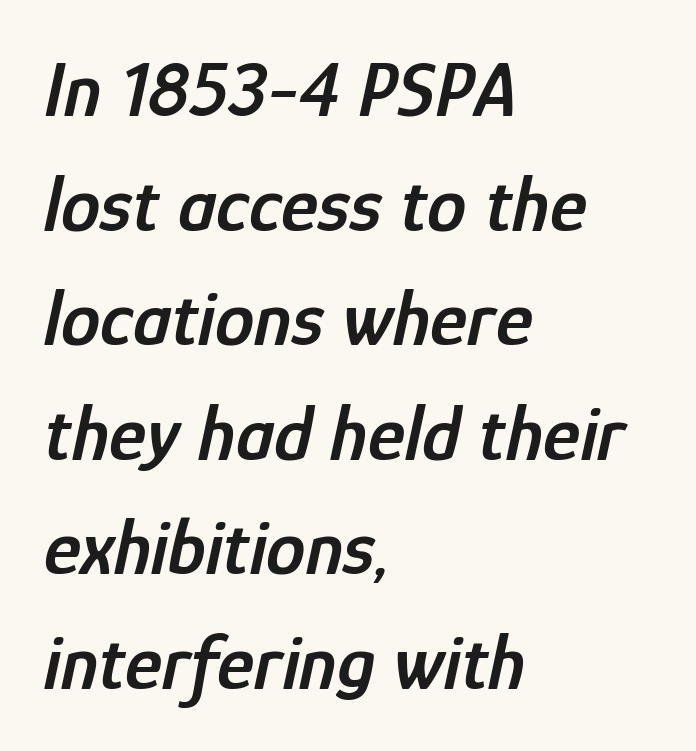
The image shows 79 px semibold, condensed type, italic (leaning right); set left-aligned, normal line spacing (1.45x), normal letter spacing, not underlined; low stroke contrast and a medium x-height.
